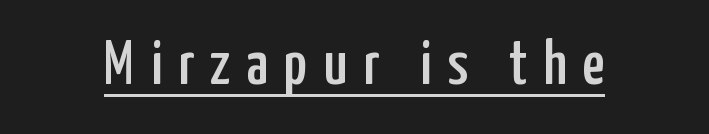
Q: Is the text italic (slanted)? A: No, it is upright.
Q: Is the typeface a serif or a sans-serif typeface? A: Sans-serif.
Q: Is the text underlined? A: Yes.
Q: Is the spacing between letters normal or unusually wide? A: Unusually wide.
Q: Width (condensed, normal, or wide)? A: Condensed.
Q: Stroke contrast? A: Low.
Q: x-height? A: Medium.
Q: Monospaced? A: No.
